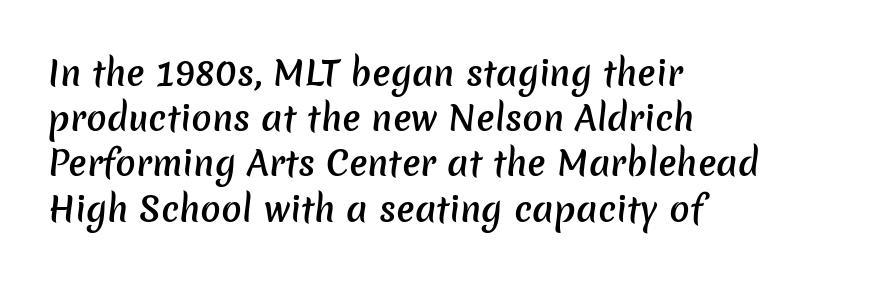
The face used here is proportionally spaced, like ordinary book or web type. What kind of face is this? One without serifs — a sans. Caption: standard tracking, unaltered. Is the block centered? No — it sits flush against the left margin.
